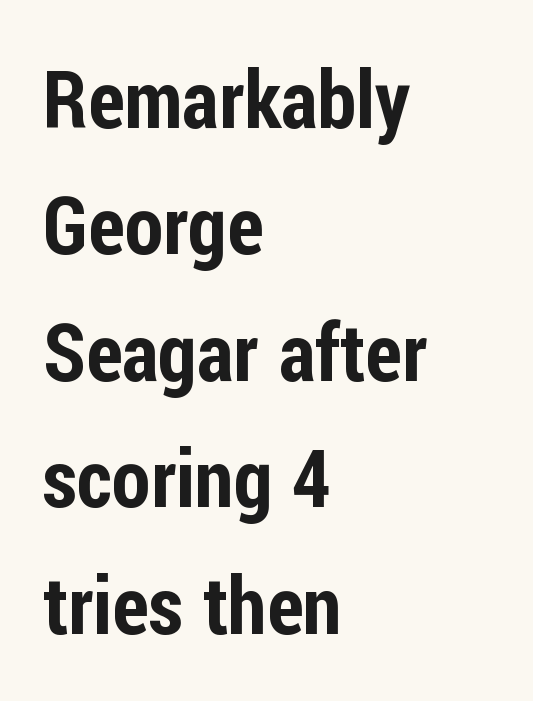
The specimen omits any rule beneath the text block's lines. Looks like regular typesetting: each glyph gets only the width it needs. This sample keeps an unexceptional amount of space between lines. In terms of letterspacing, this is plain default setting. Left-aligned paragraph, ragged on the right. The font family rendered here belongs to the sans-serif group.
